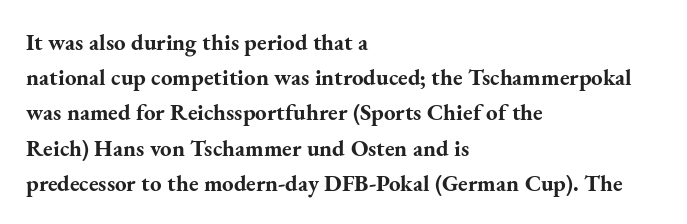
{"italic": "no", "bold": "yes", "underline": "no", "align": "left", "line_spacing": "normal", "line_spacing_ratio": 1.53, "letter_spacing": "normal", "letter_spacing_em": 0.0, "glyph_px": 23}
